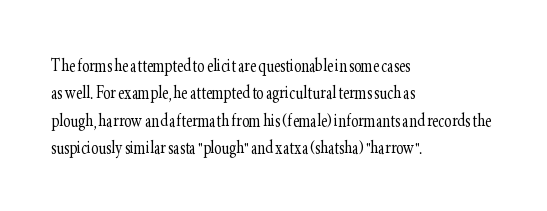
The image shows 22 px text type, upright; set left-aligned, line spacing 1.24x, normal letter spacing, not underlined.
